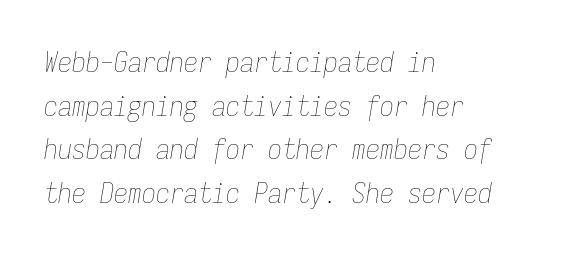
Q: Is the text bold? A: No.
Q: Is the text italic (slanted)? A: Yes, it leans right by about 9 degrees.
Q: Is the text underlined? A: No.
Q: How is the paragraph aligned? A: Left-aligned.
Q: Is the spacing between letters normal or unusually wide? A: Normal.
Q: Is the spacing between lines tight, normal or loose? A: Normal.
Q: Width (condensed, normal, or wide)? A: Condensed.
Q: Stroke contrast? A: Low.
Q: x-height? A: Medium.
Q: Monospaced? A: Yes.
